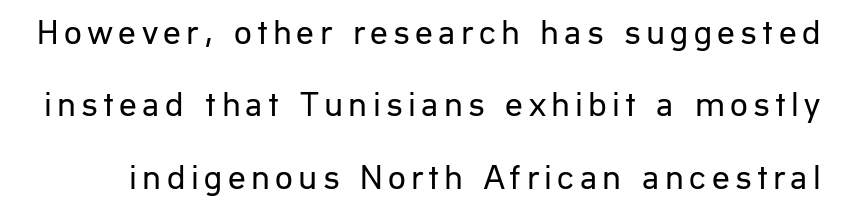
Stroke thickness stays within the range of a standard reading face or lighter. The line-height multiplier appears high, well above default. Only glyphs here, with clear space below each row. Spacing verdict: proportional, widths tailored to each character. This rendering employs a face without finishing strokes, i.e., a sans-serif. The lettering holds an erect, upright posture throughout.
